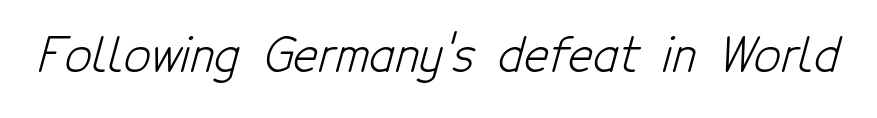
{"serif": "no", "bold": "no", "weight": "light", "width": "condensed", "stroke_contrast": "low", "x_height": "medium", "monospaced": "no", "underline": "no", "letter_spacing": "normal", "letter_spacing_em": 0.0, "glyph_px": 47}
